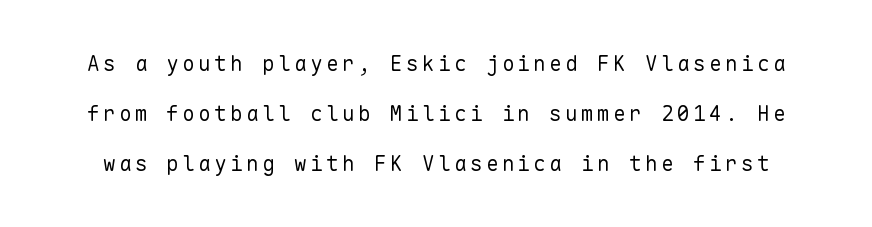
Anything drawn beneath the words? Only blank space. Weight: not bold — regular or lighter. Students, observe: this is what heavily led, spacious text looks like. If you drew a line through each stem, it would be perfectly vertical.
